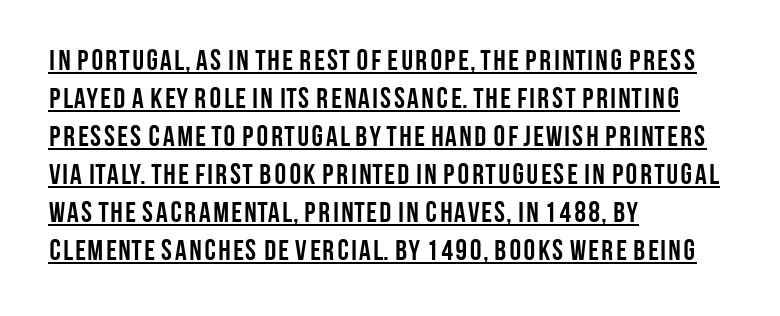
Is the letter spacing exaggerated? No — it looks like the ordinary default. No italicization has been applied; the sample stays upright. Alignment: flush left. In terms of leading, this rendering sits right in the middle. Thick stems and heavy bowls — unmistakably bold. The string is rendered with underlining switched on.
